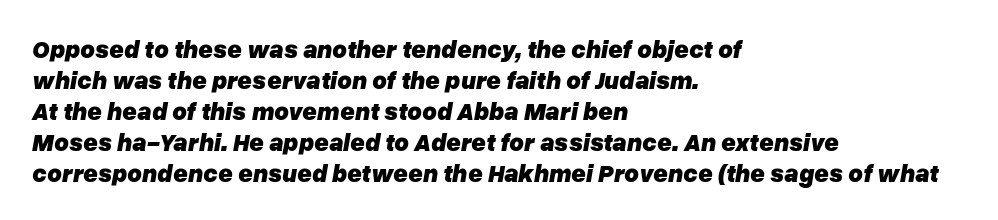
Q: Is the text bold? A: Yes.
Q: Is the text italic (slanted)? A: Yes, it leans right by about 10 degrees.
Q: Is the text underlined? A: No.
Q: How is the paragraph aligned? A: Left-aligned.
Q: Is the spacing between letters normal or unusually wide? A: Normal.
